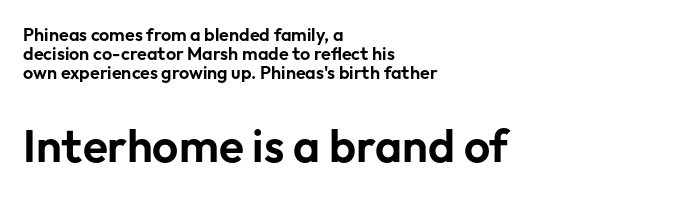
{"serif": "no", "italic": "no", "width": "normal", "stroke_contrast": "low", "x_height": "medium", "monospaced": "no", "underline": "no", "align": "left", "line_spacing": "tight", "line_spacing_ratio": 1.05, "letter_spacing": "normal", "letter_spacing_em": 0.0, "larger_block": "second", "size_ratio": 2.56, "glyph_px": 46}
